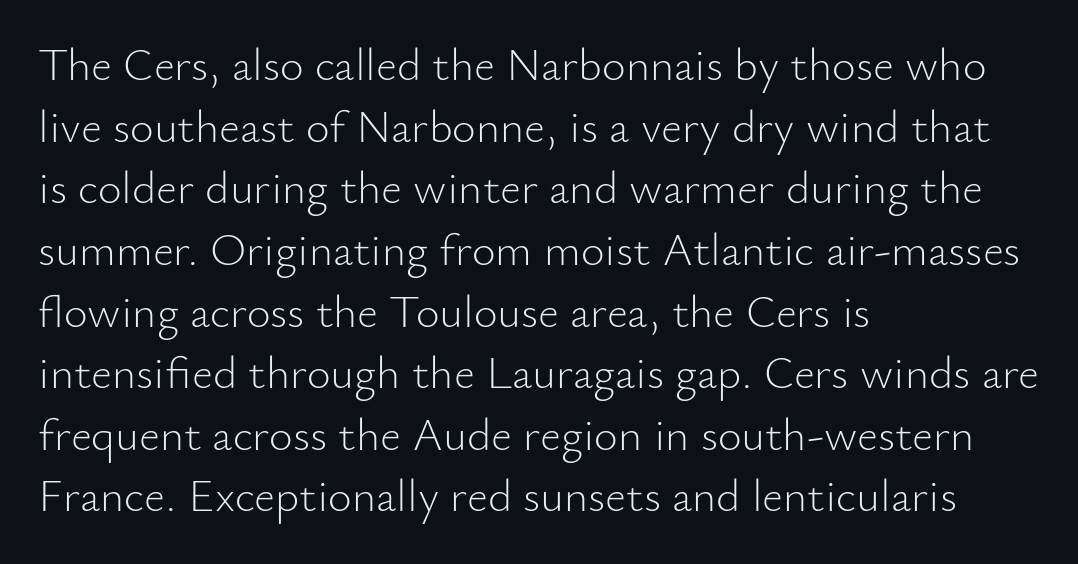
{"serif": "no", "italic": "no", "bold": "no", "weight": "light", "width": "normal", "stroke_contrast": "low", "x_height": "small", "monospaced": "no", "underline": "no", "align": "left", "line_spacing": "normal", "line_spacing_ratio": 1.34, "letter_spacing": "normal", "letter_spacing_em": 0.0, "glyph_px": 46}
